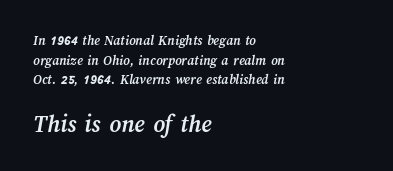
The image shows 25 px bold type; set left-aligned, normal line spacing (1.41x), normal letter spacing, not underlined; the second (bottom) block is 1.79x larger.
